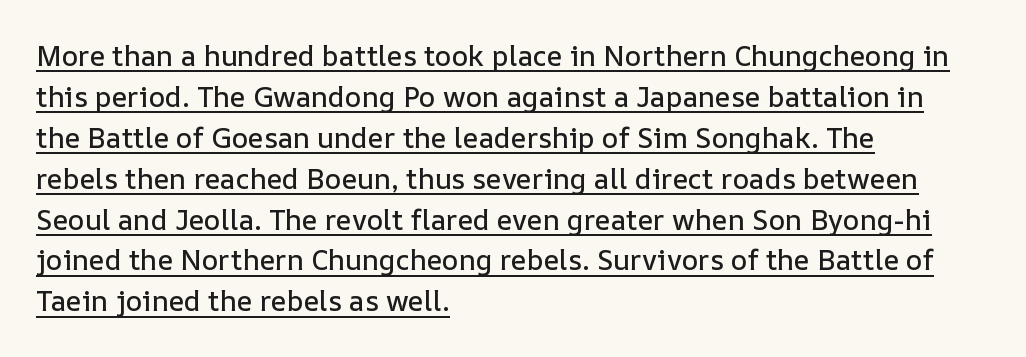
Proportional: the letters do not fall into vertical columns. Standard letterfit; no display-style spreading of the glyphs. A baseline rule has been typeset under these characters. Each new line begins a customary step beneath the previous one. Posture: straight, roman, zero tilt.
